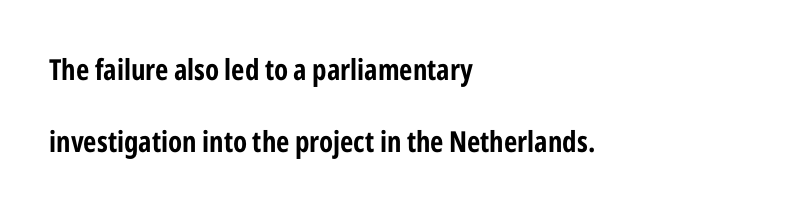
The image shows 29 px condensed sans-serif type, upright; set left-aligned, loose line spacing (2.48x), normal letter spacing, not underlined; low stroke contrast and a medium x-height.
